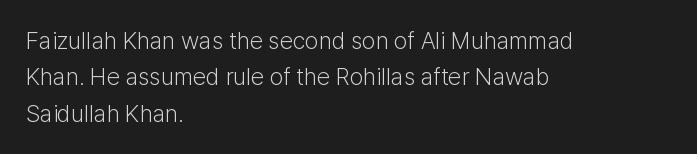
{"italic": "no", "bold": "no", "underline": "no", "align": "left", "line_spacing": "normal", "line_spacing_ratio": 1.52, "letter_spacing": "normal", "letter_spacing_em": 0.0, "glyph_px": 24}
